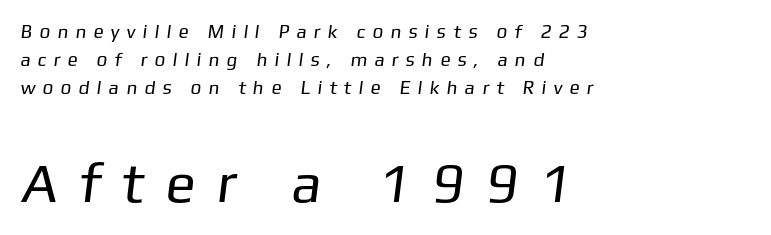
Varying glyph widths throughout — classic text-font behaviour. One-word summary of the alignment: left. The face used here is rendered with a markedly widened letterfit. Words float on clear page, feet unadorned.
